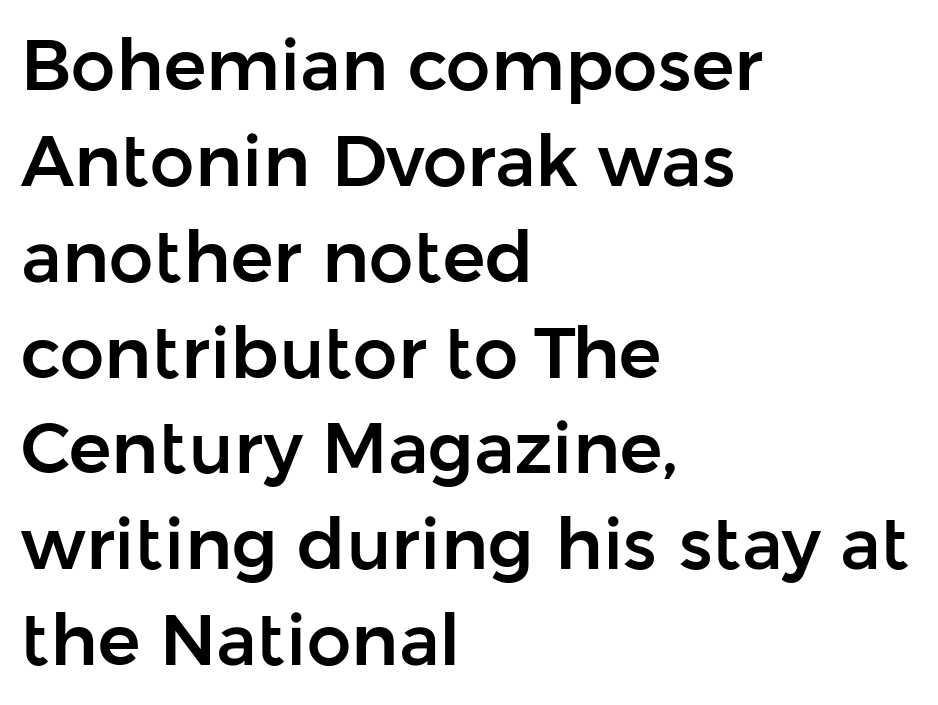
Looks like regular typesetting: each glyph gets only the width it needs. Type style note: lacks serifs. Underline: absent. Each line starts at the same left margin while the right side varies. The block of text has a typical density, with ordinary space between rows. The rendering keeps characters at their native spacing.
